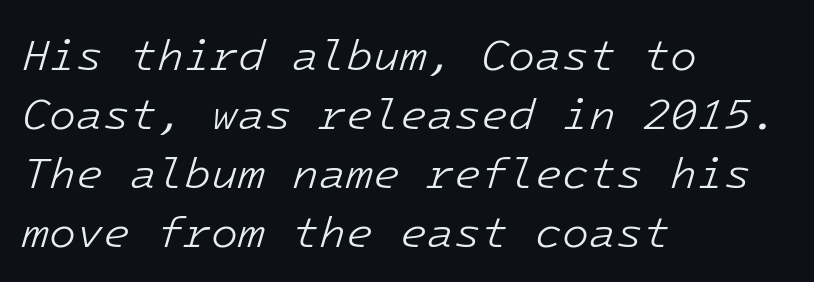
The image shows 44 px light type, italic (leaning right), monospaced; set left-aligned, normal line spacing (1.34x), normal letter spacing, not underlined; low stroke contrast and a medium x-height.
